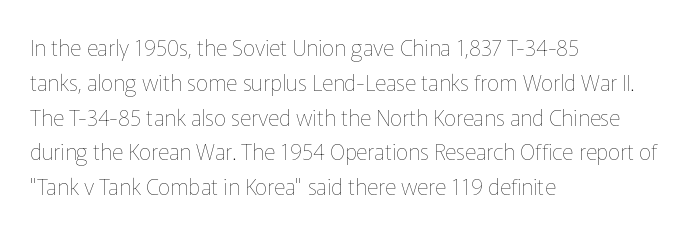
Q: Is the text bold? A: No.
Q: Is the text italic (slanted)? A: No, it is upright.
Q: Is the text underlined? A: No.
Q: How is the paragraph aligned? A: Left-aligned.
Q: Is the spacing between letters normal or unusually wide? A: Normal.
Q: Is the spacing between lines tight, normal or loose? A: Normal.
